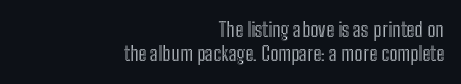
Q: Is the text italic (slanted)? A: No, it is upright.
Q: Is the text underlined? A: No.
Q: How is the paragraph aligned? A: Right-aligned.
Q: Is the spacing between letters normal or unusually wide? A: Normal.
